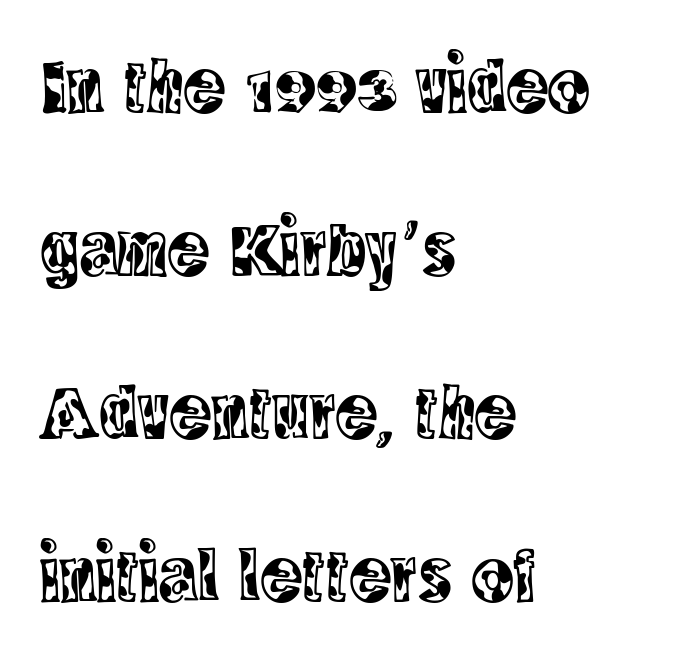
The image shows 78 px condensed serif type, upright; set left-aligned, loose line spacing (2.09x), normal letter spacing, not underlined; a large x-height.
